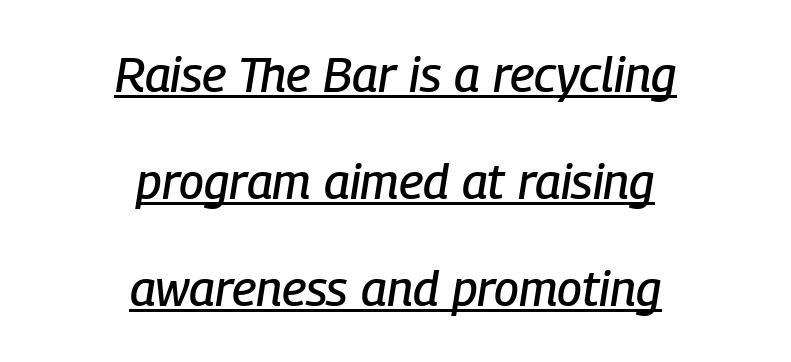
{"italic": "yes", "lean": "right", "slant_degrees": 9, "width": "condensed", "stroke_contrast": "low", "x_height": "medium", "monospaced": "no", "underline": "yes", "align": "center", "line_spacing": "loose", "line_spacing_ratio": 2.18, "letter_spacing": "normal", "letter_spacing_em": 0.0, "glyph_px": 49}
